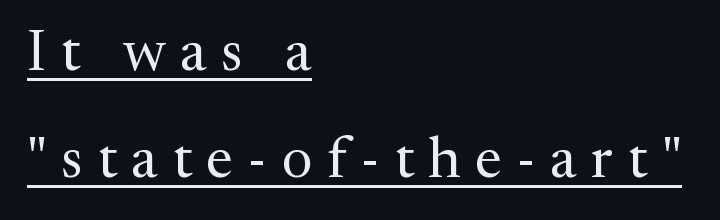
{"serif": "yes", "italic": "no", "bold": "no", "weight": "regular", "width": "normal", "stroke_contrast": "medium", "x_height": "medium", "monospaced": "no", "underline": "yes", "align": "left", "line_spacing_ratio": 1.84, "letter_spacing": "wide", "letter_spacing_em": 0.25, "glyph_px": 58}
